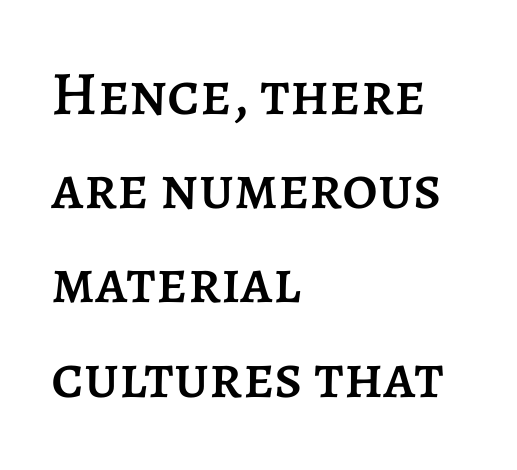
Standard letterfit; no display-style spreading of the glyphs. Rendered with straight, roman letterforms. Glance below the letters and you will spot only blank space. Layout note: lines flush left. Spacing verdict: proportional, widths tailored to each character. Leading: standard.
